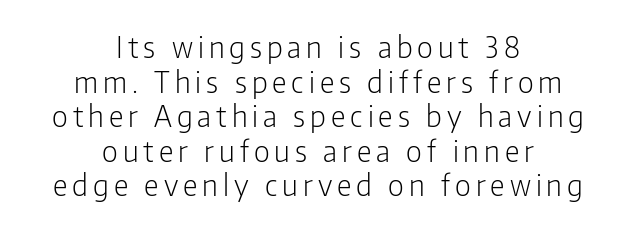
{"serif": "no", "italic": "no", "bold": "no", "weight": "light", "width": "condensed", "stroke_contrast": "low", "x_height": "medium", "monospaced": "no", "underline": "no", "align": "center", "line_spacing_ratio": 1.19, "glyph_px": 29}
